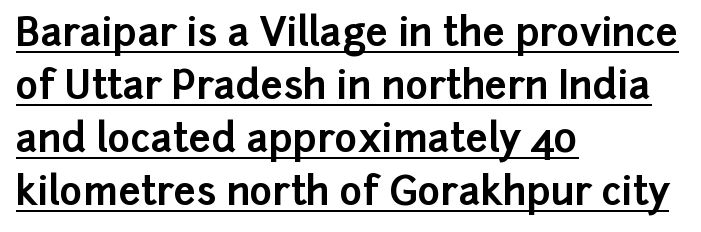
Q: Is the text bold? A: Yes.
Q: Is the text italic (slanted)? A: No, it is upright.
Q: Is the typeface a serif or a sans-serif typeface? A: Sans-serif.
Q: Is the text underlined? A: Yes.
Q: How is the paragraph aligned? A: Left-aligned.
Q: Is the spacing between letters normal or unusually wide? A: Normal.
Q: Is the spacing between lines tight, normal or loose? A: Normal.
Q: Width (condensed, normal, or wide)? A: Normal.
Q: Stroke contrast? A: Low.
Q: x-height? A: Medium.
Q: Monospaced? A: No.
